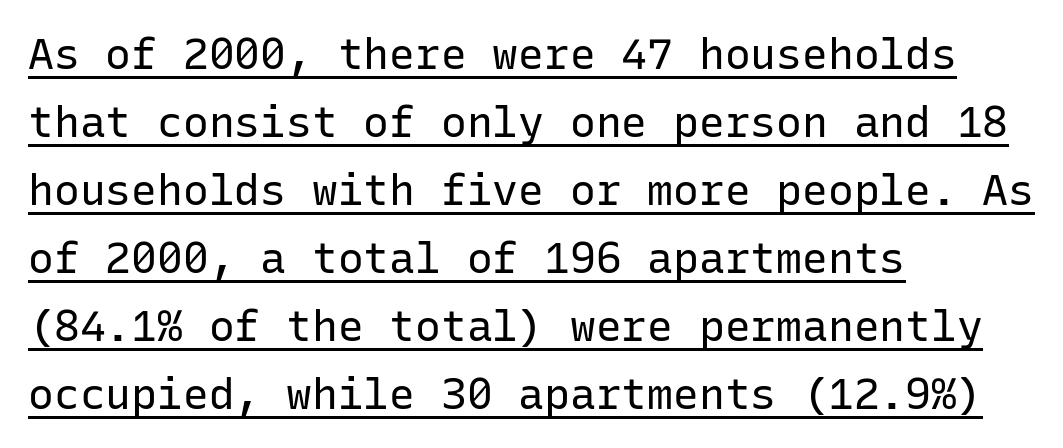
Q: Is the text bold? A: No.
Q: Is the text italic (slanted)? A: No, it is upright.
Q: Is the typeface a serif or a sans-serif typeface? A: Sans-serif.
Q: Is the text underlined? A: Yes.
Q: How is the paragraph aligned? A: Left-aligned.
Q: Is the spacing between letters normal or unusually wide? A: Normal.
Q: Is the spacing between lines tight, normal or loose? A: Normal.
Q: Width (condensed, normal, or wide)? A: Normal.
Q: Stroke contrast? A: Low.
Q: x-height? A: Medium.
Q: Monospaced? A: Yes.
